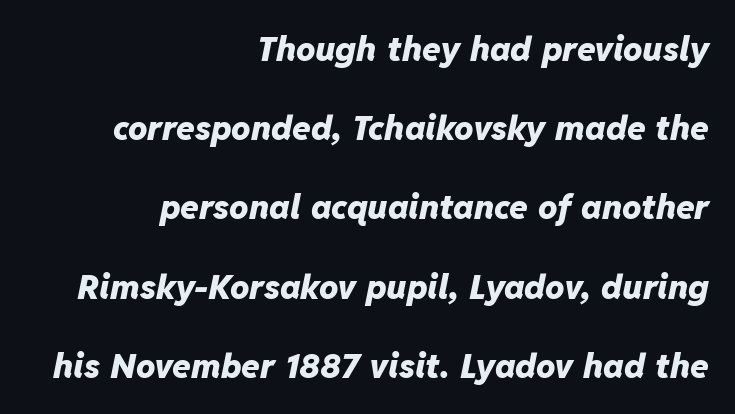
Q: Is the text bold? A: Yes.
Q: Is the text italic (slanted)? A: Yes, it leans right by about 11 degrees.
Q: Is the text underlined? A: No.
Q: How is the paragraph aligned? A: Right-aligned.
Q: Is the spacing between letters normal or unusually wide? A: Normal.
Q: Is the spacing between lines tight, normal or loose? A: Loose.
Q: Width (condensed, normal, or wide)? A: Normal.
Q: Stroke contrast? A: Low.
Q: x-height? A: Medium.
Q: Monospaced? A: No.
